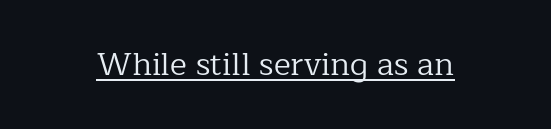
{"serif": "yes", "italic": "no", "bold": "no", "weight": "regular", "width": "normal", "stroke_contrast": "low", "x_height": "medium", "monospaced": "no", "underline": "yes", "letter_spacing": "normal", "letter_spacing_em": 0.0, "glyph_px": 32}
